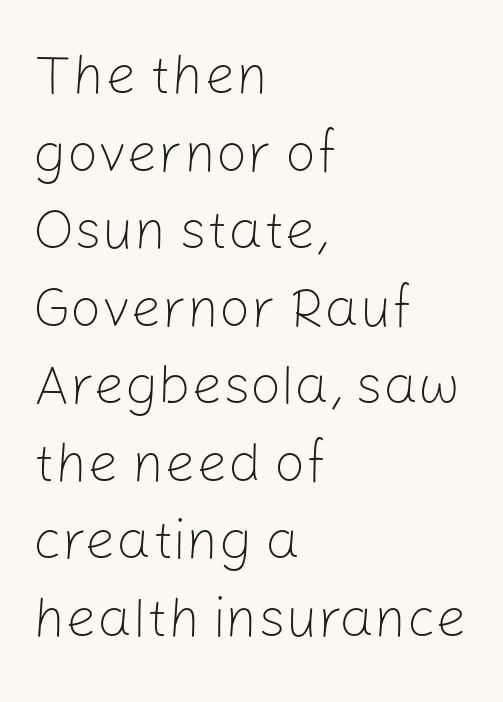
{"serif": "no", "italic": "no", "bold": "no", "weight": "light", "width": "normal", "stroke_contrast": "low", "x_height": "medium", "monospaced": "no", "underline": "no", "align": "left", "line_spacing": "normal", "line_spacing_ratio": 1.41, "letter_spacing": "normal", "letter_spacing_em": 0.0, "glyph_px": 55}
